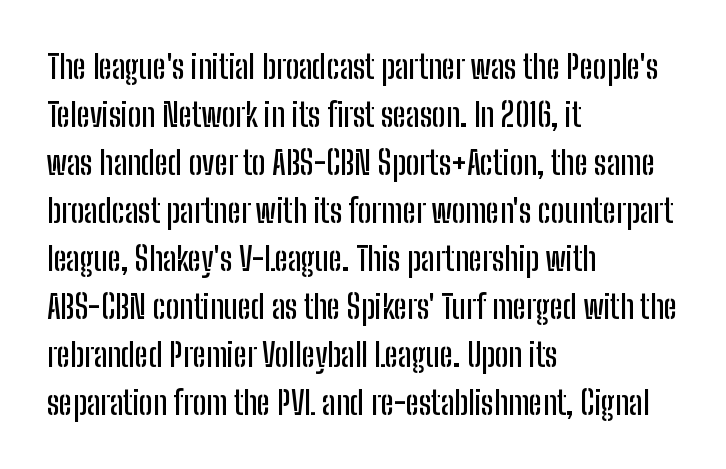
{"serif": "no", "italic": "no", "width": "condensed", "stroke_contrast": "low", "x_height": "medium", "monospaced": "no", "underline": "no", "align": "left", "line_spacing": "normal", "line_spacing_ratio": 1.5, "letter_spacing": "normal", "letter_spacing_em": 0.0, "glyph_px": 32}
